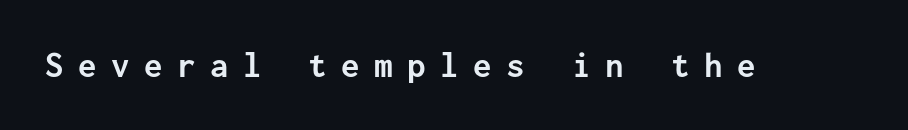
{"serif": "no", "italic": "no", "bold": "yes", "weight": "semibold", "width": "normal", "stroke_contrast": "low", "x_height": "medium", "monospaced": "yes", "underline": "no", "letter_spacing": "wide", "letter_spacing_em": 0.39, "glyph_px": 37}
